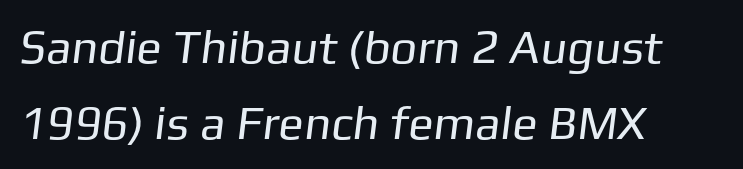
The image shows 47 px regular-weight sans-serif type; set left-aligned, normal line spacing (1.62x), normal letter spacing, not underlined; low stroke contrast and a medium x-height.
